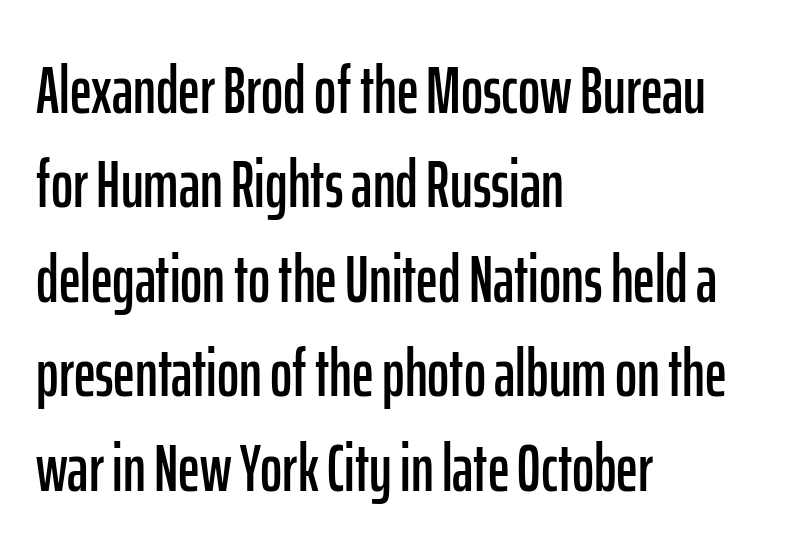
How are the letters spaced? Ordinarily, with no added tracking. A roman cut, with each character standing at attention. Is the block centered? No — it sits flush against the left margin. Students, observe: this is what conventionally led text looks like. This is sans-serif lettering, the kind often seen on screens and signage.
